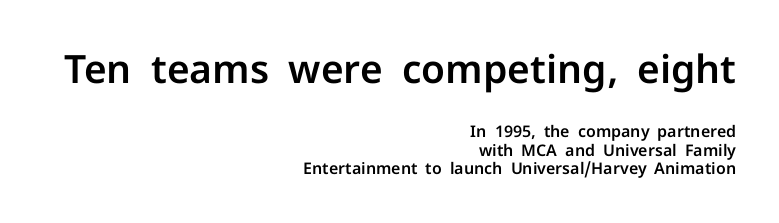
Q: Is the text italic (slanted)? A: No, it is upright.
Q: Is the typeface a serif or a sans-serif typeface? A: Sans-serif.
Q: Is the text underlined? A: No.
Q: How is the paragraph aligned? A: Right-aligned.
Q: Is the spacing between letters normal or unusually wide? A: Normal.
Q: Which block of text is set in a larger size, the first (top) or the second (bottom)? A: The first (top) one.
Q: Width (condensed, normal, or wide)? A: Normal.
Q: Stroke contrast? A: Low.
Q: x-height? A: Medium.
Q: Monospaced? A: No.
